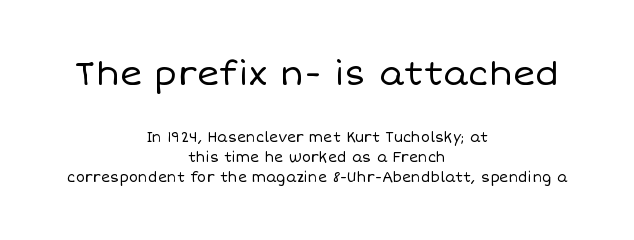
{"italic": "no", "bold": "no", "weight": "regular", "width": "normal", "stroke_contrast": "low", "x_height": "large", "monospaced": "no", "underline": "no", "align": "center", "line_spacing": "normal", "line_spacing_ratio": 1.41, "letter_spacing": "normal", "letter_spacing_em": 0.0, "larger_block": "first", "size_ratio": 2.43, "glyph_px": 34}
